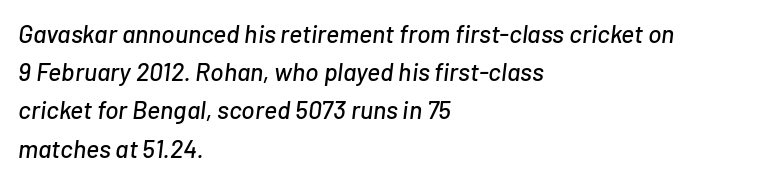
The image shows 25 px text type, italic (leaning right); set left-aligned, normal line spacing (1.53x), normal letter spacing, not underlined.
